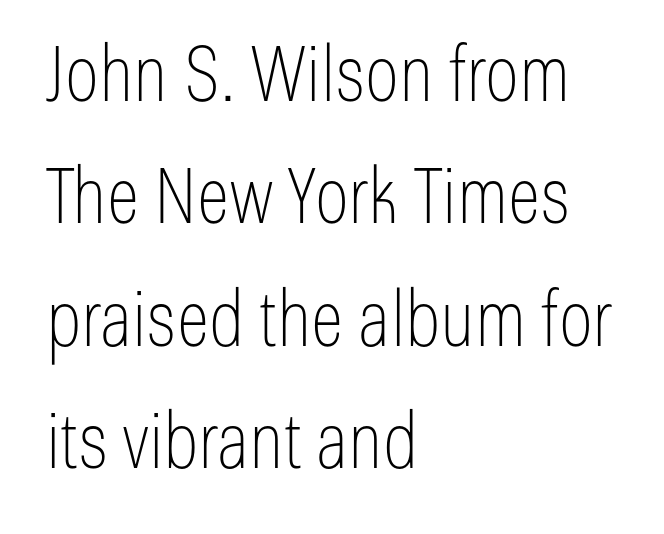
Tall strokes in this sample are plumb rather than angled. The foot of each line stays bare and open. Vertical spacing — default. The font sits on the lighter half of the weight spectrum, regular included.
